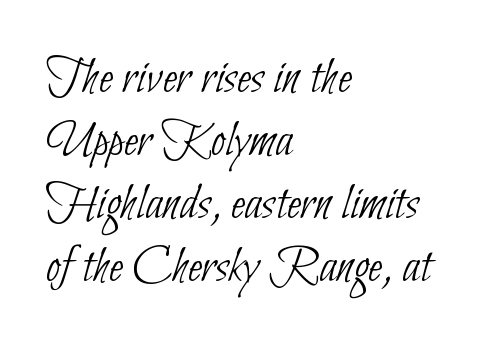
{"serif": "no", "bold": "no", "weight": "thin", "width": "condensed", "stroke_contrast": "low", "x_height": "small", "monospaced": "no", "underline": "no", "align": "left", "line_spacing_ratio": 1.21, "letter_spacing": "normal", "letter_spacing_em": 0.0, "glyph_px": 52}
